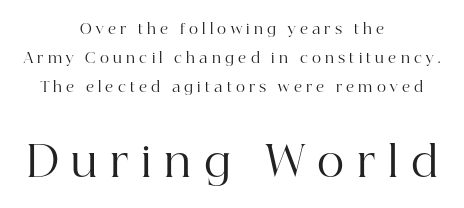
The image shows 42 px regular-weight serif type, upright; set centered, loose line spacing (2.08x), unusually wide letter spacing (+0.3 em), not underlined; the second (bottom) block is 3.0x larger; high stroke contrast and a medium x-height.
